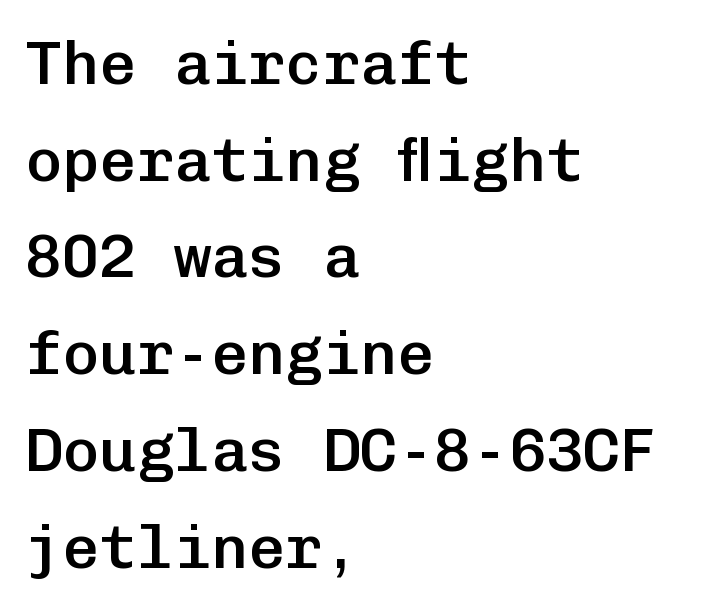
The image shows 62 px semibold sans-serif type, upright, monospaced; set left-aligned, normal line spacing (1.56x), normal letter spacing, not underlined; low stroke contrast and a medium x-height.
